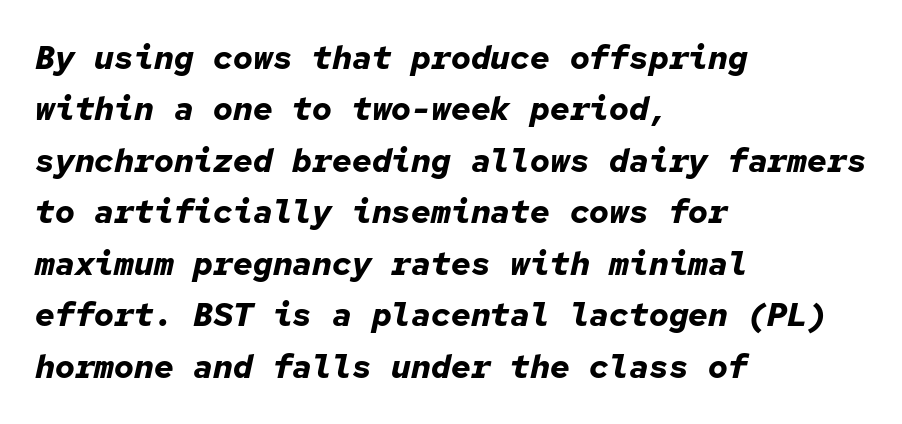
Q: Is the text bold? A: Yes.
Q: Is the text italic (slanted)? A: Yes, it leans right by about 12 degrees.
Q: Is the text underlined? A: No.
Q: How is the paragraph aligned? A: Left-aligned.
Q: Is the spacing between letters normal or unusually wide? A: Normal.
Q: Is the spacing between lines tight, normal or loose? A: Normal.
Q: Width (condensed, normal, or wide)? A: Normal.
Q: Stroke contrast? A: Low.
Q: x-height? A: Medium.
Q: Monospaced? A: Yes.
